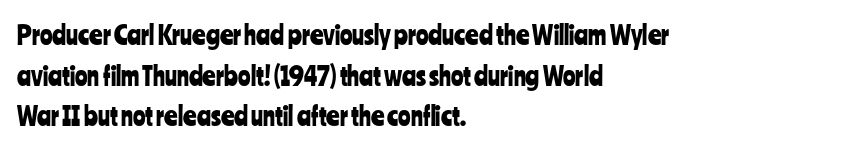
{"italic": "no", "underline": "no", "align": "left", "line_spacing": "normal", "line_spacing_ratio": 1.56, "letter_spacing": "normal", "letter_spacing_em": 0.0, "glyph_px": 26}
